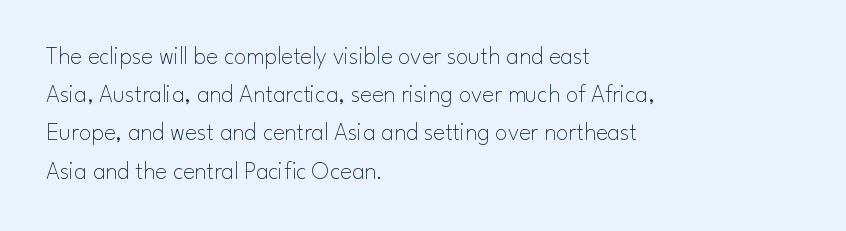
{"italic": "no", "bold": "no", "underline": "no", "align": "left", "line_spacing": "normal", "line_spacing_ratio": 1.53, "letter_spacing": "normal", "letter_spacing_em": 0.0, "glyph_px": 25}
